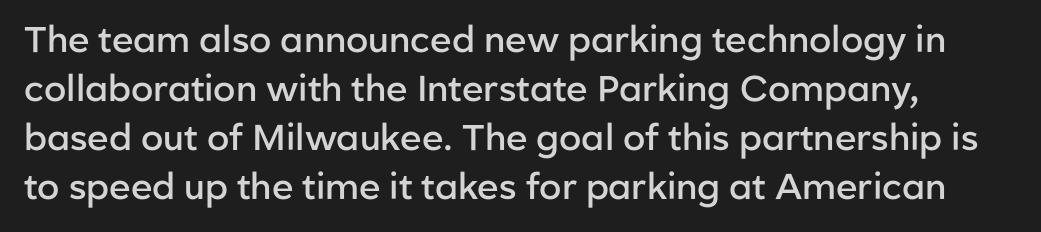
The image shows 36 px semibold sans-serif type, upright; set normal line spacing (1.36x), normal letter spacing, not underlined; low stroke contrast and a medium x-height.
